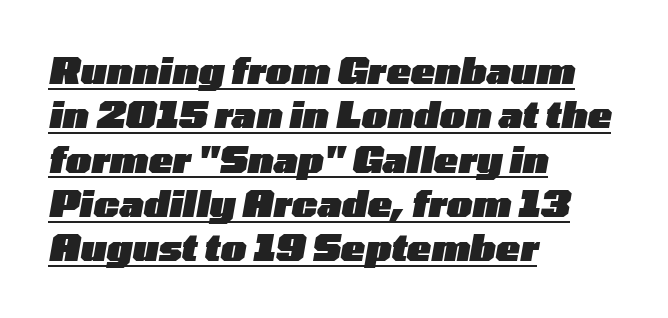
Q: Is the text bold? A: Yes.
Q: Is the text italic (slanted)? A: Yes, it leans right by about 10 degrees.
Q: Is the text underlined? A: Yes.
Q: How is the paragraph aligned? A: Left-aligned.
Q: Is the spacing between letters normal or unusually wide? A: Normal.
Q: Width (condensed, normal, or wide)? A: Wide.
Q: Stroke contrast? A: Low.
Q: x-height? A: Medium.
Q: Monospaced? A: No.
